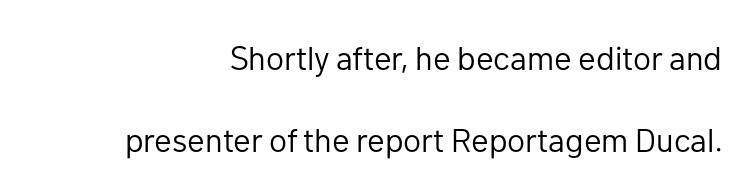
The image shows 33 px regular-weight sans-serif type, upright; set loose line spacing (2.47x), normal letter spacing, not underlined; low stroke contrast and a medium x-height.
